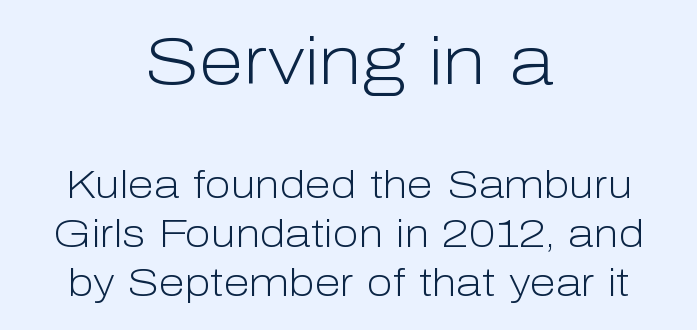
If you folded the block vertically in half, each line would mirror itself in length. Nothing heavy about these letters — not bold at all. The tracking reads as untouched default to a designer's eye. The more generous point size was reserved for the upper chunk. The space directly below the letters is spotless.
